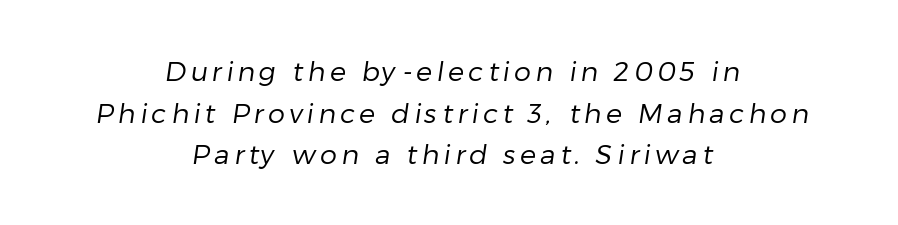
Q: Is the text bold? A: No.
Q: Is the text underlined? A: No.
Q: How is the paragraph aligned? A: Centered.
Q: Is the spacing between lines tight, normal or loose? A: Normal.
